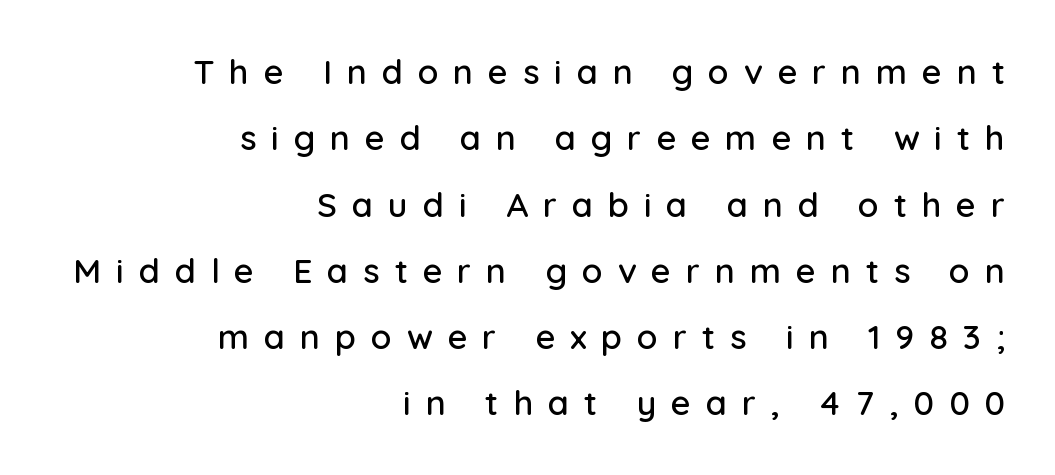
Q: Is the text italic (slanted)? A: No, it is upright.
Q: Is the typeface a serif or a sans-serif typeface? A: Sans-serif.
Q: Is the text underlined? A: No.
Q: How is the paragraph aligned? A: Right-aligned.
Q: Is the spacing between letters normal or unusually wide? A: Unusually wide.
Q: Is the spacing between lines tight, normal or loose? A: Loose.
Q: Width (condensed, normal, or wide)? A: Normal.
Q: Stroke contrast? A: Low.
Q: x-height? A: Medium.
Q: Monospaced? A: No.
